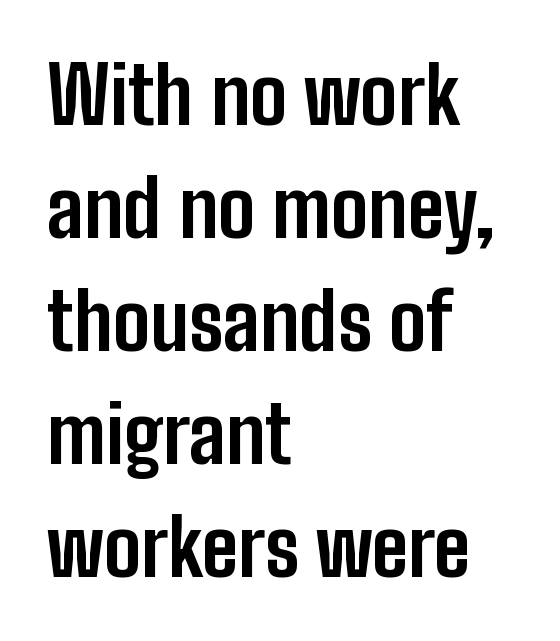
Caption: bold face, heavy strokes. Are there feet on the stems? There aren't — it's a sans. The letters advance in unequal steps, a hallmark of proportional type. Underlining? Definitely not there. How would I describe the line gaps? Plain and ordinary. These lines keep a tight, regular rhythm from letter to letter.
